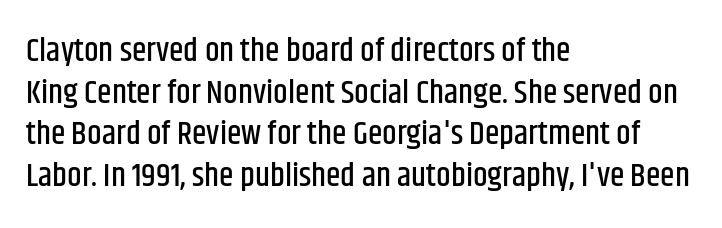
The compositor pushed each line to the left boundary. Underline: absent. Nothing sits at the stroke ends, so this counts as sans-serif. Notice how descenders clear the ascenders below comfortably — that's standard leading.
